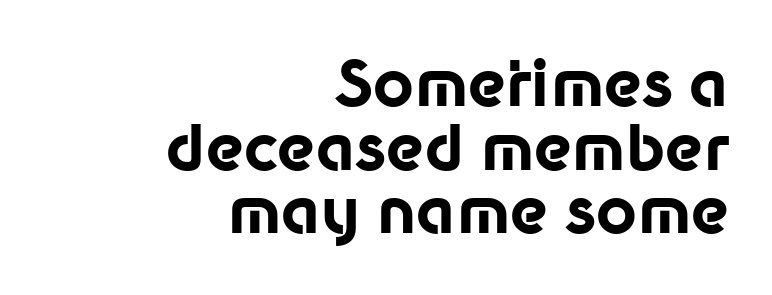
Q: Is the text bold? A: Yes.
Q: Is the text italic (slanted)? A: No, it is upright.
Q: Is the typeface a serif or a sans-serif typeface? A: Sans-serif.
Q: Is the text underlined? A: No.
Q: How is the paragraph aligned? A: Right-aligned.
Q: Is the spacing between letters normal or unusually wide? A: Normal.
Q: Is the spacing between lines tight, normal or loose? A: Tight.
Q: Width (condensed, normal, or wide)? A: Normal.
Q: Stroke contrast? A: Low.
Q: x-height? A: Medium.
Q: Monospaced? A: No.
